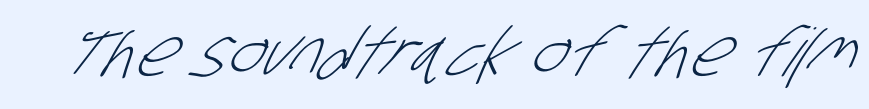
Q: Is the text bold? A: No.
Q: Is the typeface a serif or a sans-serif typeface? A: Sans-serif.
Q: Is the text underlined? A: No.
Q: Is the spacing between letters normal or unusually wide? A: Normal.
Q: Width (condensed, normal, or wide)? A: Condensed.
Q: Stroke contrast? A: Low.
Q: x-height? A: Large.
Q: Monospaced? A: No.
